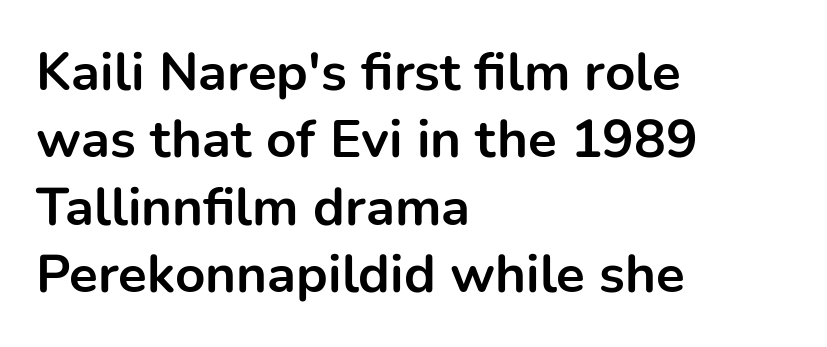
Normally led — the rows are evenly, conventionally spaced. This is sans-serif lettering, the kind often seen on screens and signage. The passage shown is typed in a proportional face where columns would drift. Typeset ragged right — the left edge is the straight one.
